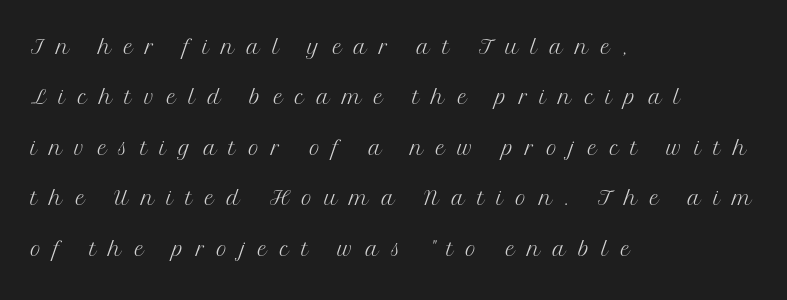
{"serif": "yes", "bold": "no", "weight": "light", "width": "normal", "stroke_contrast": "medium", "x_height": "medium", "monospaced": "no", "underline": "no", "align": "left", "line_spacing_ratio": 1.74, "letter_spacing": "wide", "letter_spacing_em": 0.43, "glyph_px": 29}
